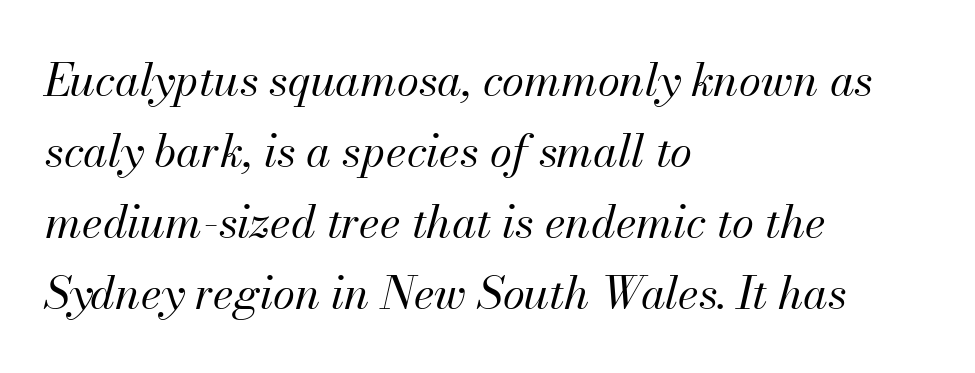
The image shows 45 px regular-weight type, italic (leaning right); set left-aligned, normal line spacing (1.58x), normal letter spacing, not underlined; medium stroke contrast and a small x-height.
